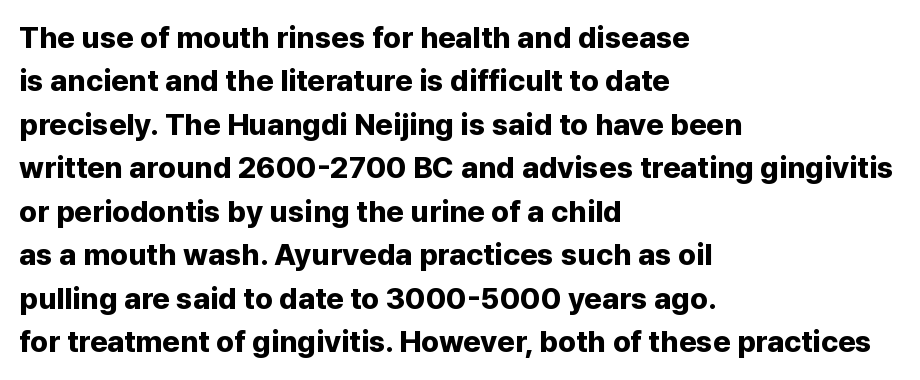
Q: Is the text bold? A: Yes.
Q: Is the text italic (slanted)? A: No, it is upright.
Q: Is the typeface a serif or a sans-serif typeface? A: Sans-serif.
Q: Is the text underlined? A: No.
Q: How is the paragraph aligned? A: Left-aligned.
Q: Is the spacing between letters normal or unusually wide? A: Normal.
Q: Is the spacing between lines tight, normal or loose? A: Normal.
Q: Width (condensed, normal, or wide)? A: Normal.
Q: Stroke contrast? A: Low.
Q: x-height? A: Medium.
Q: Monospaced? A: No.
